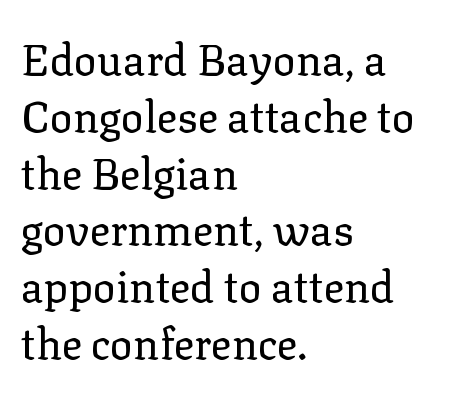
The line texture is even and compact thanks to regular tracking. This sample uses an upright cut, with every glyph sitting square on the baseline. Does the leading feel generous? No, just average. Horizontal alignment here is leftward, the default for most running prose. The letters advance in unequal steps, a hallmark of proportional type. The zone under the glyphs is completely vacant.
